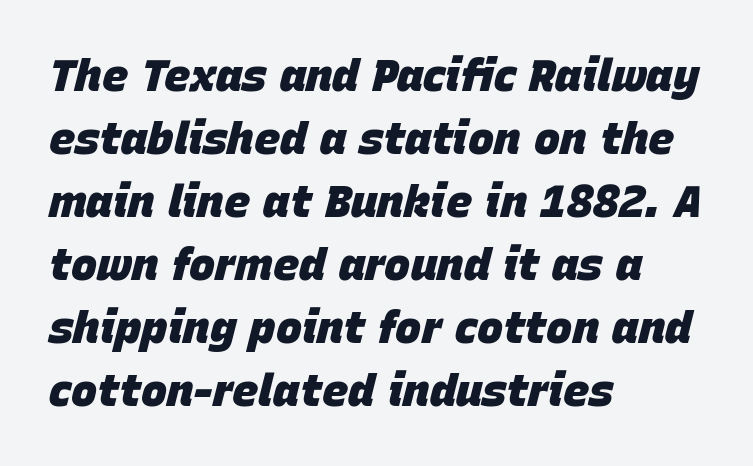
The image shows 44 px heavy type, italic (leaning right); set left-aligned, normal line spacing (1.43x), normal letter spacing, not underlined; low stroke contrast and a large x-height.
